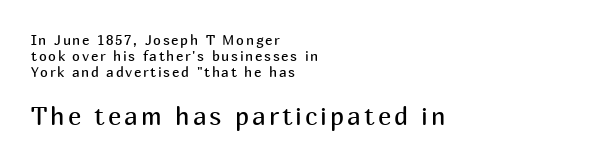
Stroke thickness stays within the range of a standard reading face or lighter. Bare-footed words on every line. The lettering stays uniformly vertical, giving the passage a roman look. Horizontal alignment here is leftward, the default for most running prose. The passage shown begins with its smaller block and ends with its larger one.
